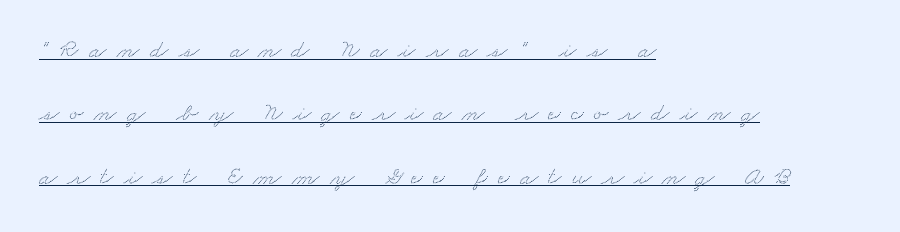
Q: Is the text underlined? A: Yes.
Q: How is the paragraph aligned? A: Left-aligned.
Q: Is the spacing between letters normal or unusually wide? A: Unusually wide.
Q: Is the spacing between lines tight, normal or loose? A: Loose.
